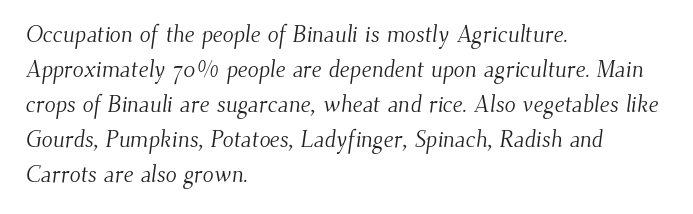
The image shows 23 px text type; set left-aligned, normal line spacing (1.52x), normal letter spacing, not underlined.
